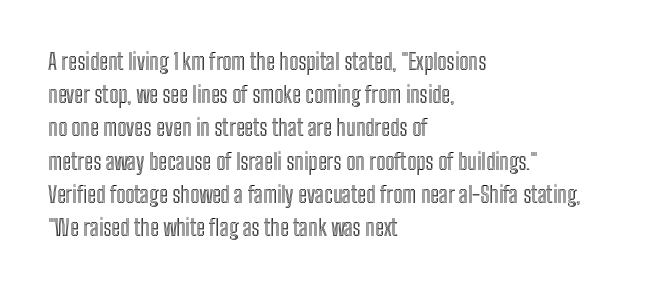
{"italic": "no", "underline": "no", "align": "left", "line_spacing": "normal", "line_spacing_ratio": 1.51, "letter_spacing": "normal", "letter_spacing_em": 0.0, "glyph_px": 22}
